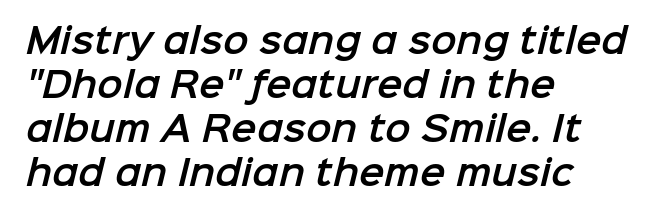
Q: Is the typeface a serif or a sans-serif typeface? A: Sans-serif.
Q: Is the text underlined? A: No.
Q: How is the paragraph aligned? A: Left-aligned.
Q: Is the spacing between letters normal or unusually wide? A: Normal.
Q: Is the spacing between lines tight, normal or loose? A: Normal.
Q: Width (condensed, normal, or wide)? A: Normal.
Q: Stroke contrast? A: Low.
Q: x-height? A: Medium.
Q: Monospaced? A: No.
